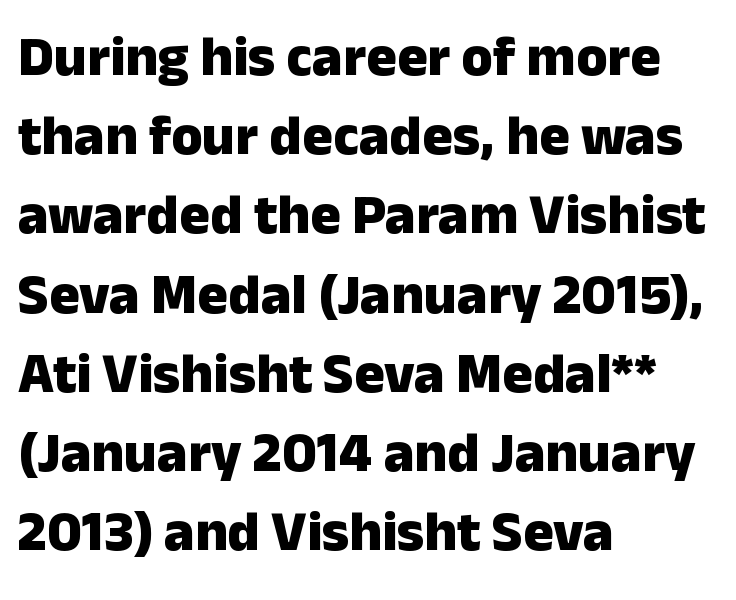
Q: Is the text bold? A: Yes.
Q: Is the text italic (slanted)? A: No, it is upright.
Q: Is the typeface a serif or a sans-serif typeface? A: Sans-serif.
Q: Is the text underlined? A: No.
Q: How is the paragraph aligned? A: Left-aligned.
Q: Is the spacing between letters normal or unusually wide? A: Normal.
Q: Is the spacing between lines tight, normal or loose? A: Normal.
Q: Width (condensed, normal, or wide)? A: Normal.
Q: Stroke contrast? A: Low.
Q: x-height? A: Medium.
Q: Monospaced? A: No.
